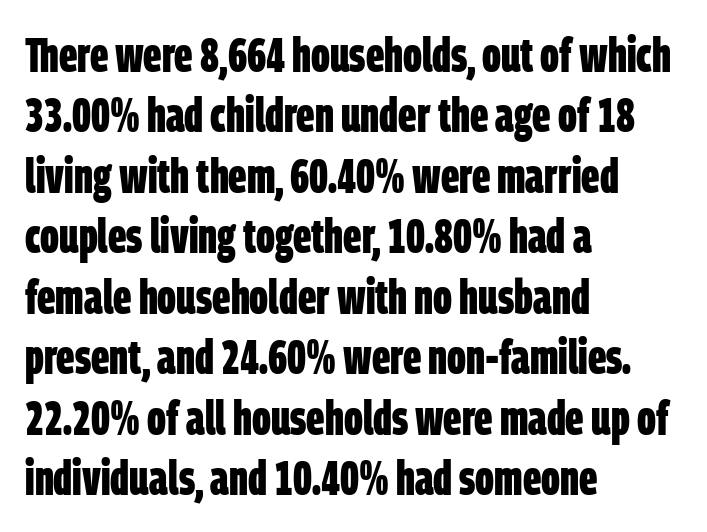
Q: Is the text bold? A: Yes.
Q: Is the typeface a serif or a sans-serif typeface? A: Sans-serif.
Q: Is the text underlined? A: No.
Q: How is the paragraph aligned? A: Left-aligned.
Q: Is the spacing between letters normal or unusually wide? A: Normal.
Q: Is the spacing between lines tight, normal or loose? A: Normal.
Q: Width (condensed, normal, or wide)? A: Condensed.
Q: Stroke contrast? A: Low.
Q: x-height? A: Large.
Q: Monospaced? A: No.
